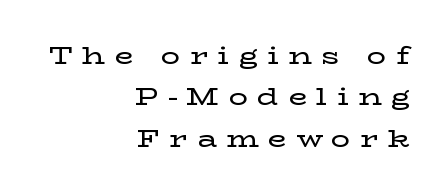
Every stem runs plumb, perpendicular to the baseline. Only glyphs here, with clear space below each row. All the whitespace from short lines collects on the left. Substantial extra tracking has been applied to these lines.
